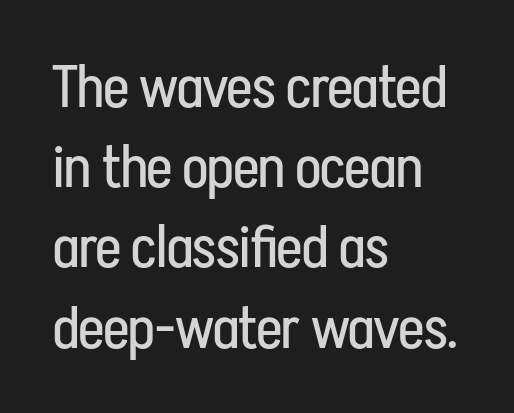
If you drew a ruler down the left edge, every line would touch it. Short note: letters normally spaced. Reading down the column, the eye jumps a familiar distance to each next line. Type style note: lacks serifs. Each letter keeps its own natural width here, so spacing adapts to shape. Underlining? Definitely not there.
